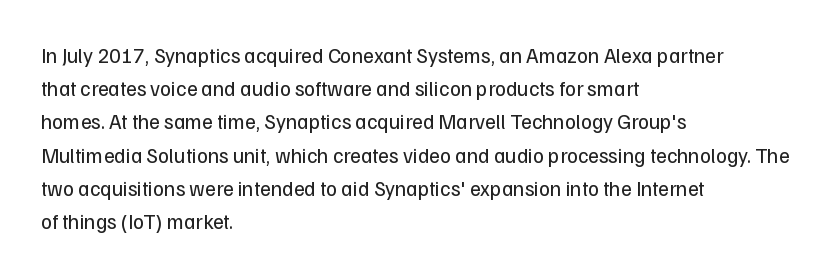
The image shows 21 px text type, upright; set left-aligned, normal line spacing (1.58x), normal letter spacing, not underlined.
